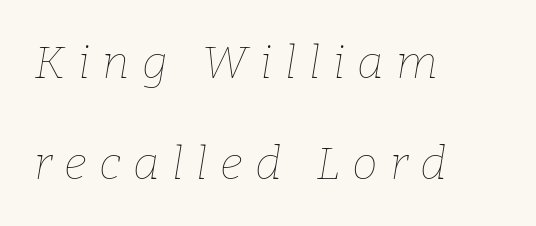
Looking at the ascenders, they clearly lean. A clean baseline with only descenders dipping below it. Widely set lines give the paragraph a tall, airy silhouette. Caption: multi-line text, flush left, ragged right. Character widths vary here, with narrow letters taking less room than wide ones. Inter-character spacing is expanded well beyond the font's built-in metrics.
